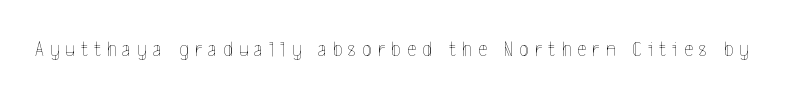
The image shows 22 px text type, upright; set unusually wide letter spacing (+0.28 em), not underlined.
